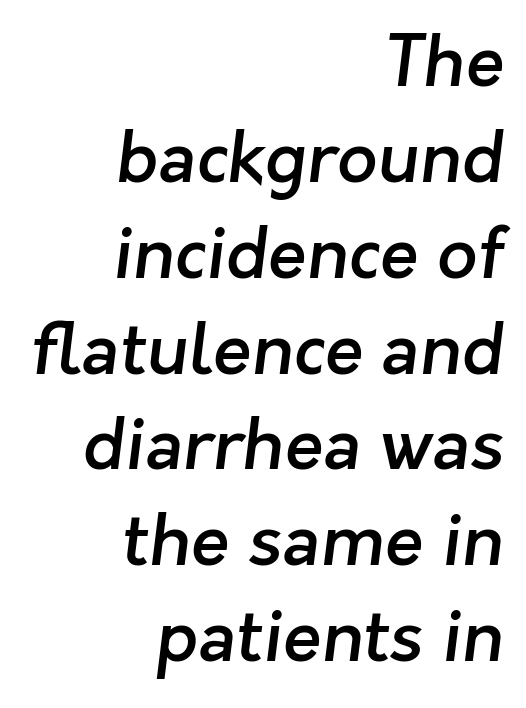
Looks like regular typesetting: each glyph gets only the width it needs. Typesetter's note: demi weight, one step under bold. Look at the tracking — it's just the regular setting, nothing added. Rows of type keep a routine distance in the vertical direction.
